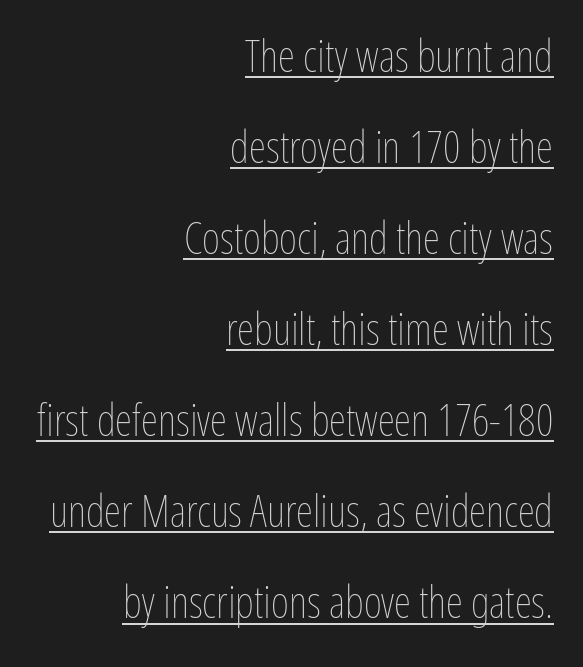
The image shows 44 px thin, condensed type, upright; set right-aligned, loose line spacing (2.07x), normal letter spacing, underlined; low stroke contrast and a medium x-height.
